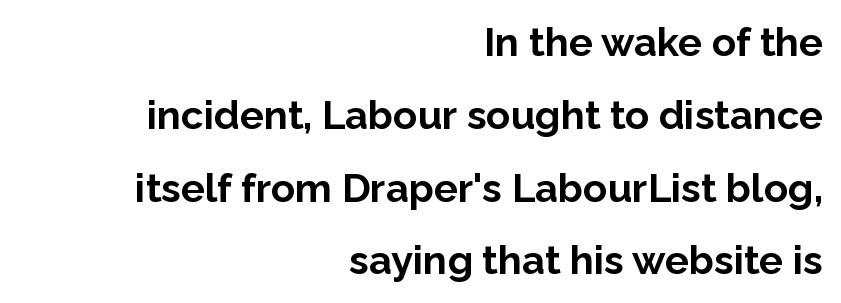
The typesetting leans heavy: a genuine bold. These lines are set flush right with a ragged left edge. Grotesque or geometric, the face here clearly has no serifs. Check under the words: just untouched page.
